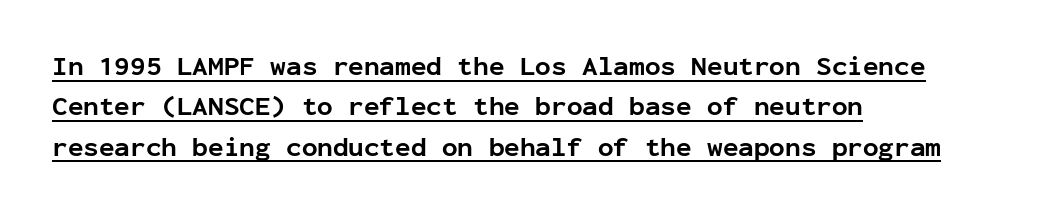
A student would call this left alignment; a typographer would say flush left, rag right. Students, this is bold: see how much ink each stroke carries. Is the letter spacing exaggerated? No — it looks like the ordinary default. This is underlined copy, the kind a proofreader might mark for attention. Ordinary non-slanted type is in use.
